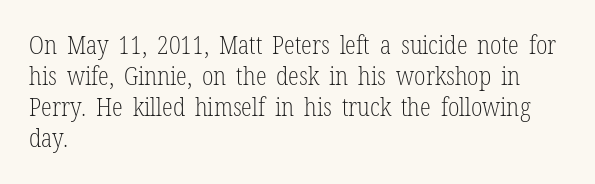
{"italic": "no", "bold": "no", "underline": "no", "align": "left", "line_spacing_ratio": 1.24, "letter_spacing": "normal", "letter_spacing_em": 0.0, "glyph_px": 25}
